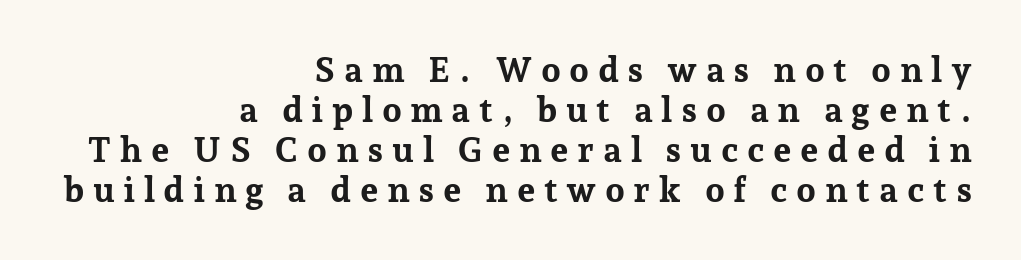
The image shows 35 px bold serif type, upright; set right-aligned, tight line spacing (1.14x), unusually wide letter spacing (+0.24 em), not underlined; low stroke contrast and a medium x-height.
